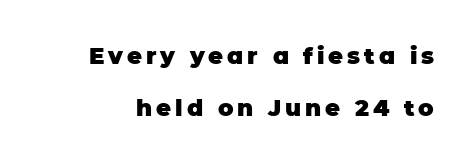
Q: Is the text bold? A: Yes.
Q: Is the text italic (slanted)? A: No, it is upright.
Q: Is the text underlined? A: No.
Q: Is the spacing between lines tight, normal or loose? A: Loose.
